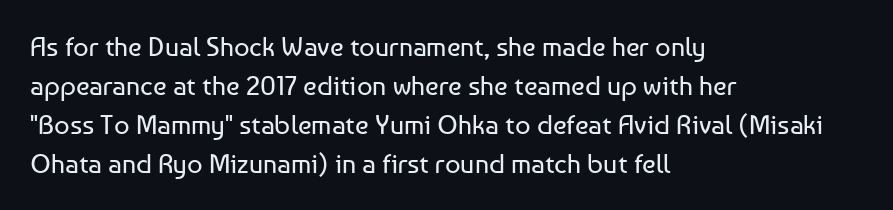
{"italic": "no", "bold": "no", "underline": "no", "align": "left", "line_spacing": "normal", "line_spacing_ratio": 1.44, "letter_spacing": "normal", "letter_spacing_em": 0.0, "glyph_px": 27}
